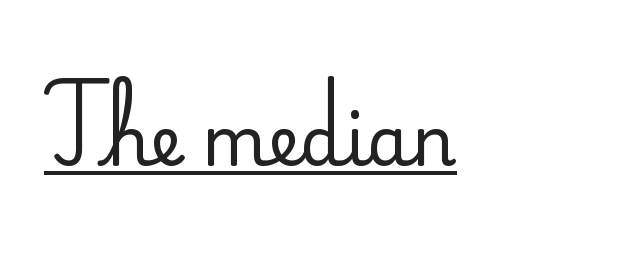
{"serif": "yes", "italic": "no", "width": "normal", "stroke_contrast": "medium", "x_height": "small", "monospaced": "no", "underline": "yes", "align": "left", "letter_spacing": "normal", "letter_spacing_em": 0.0, "glyph_px": 69}
